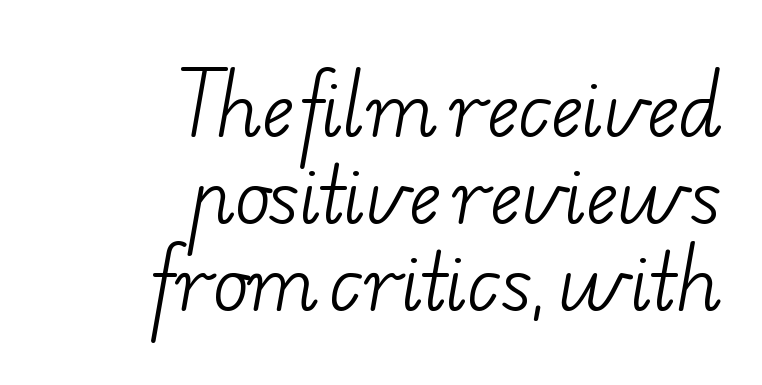
Q: Is the text bold? A: No.
Q: Is the typeface a serif or a sans-serif typeface? A: Serif.
Q: Is the text underlined? A: No.
Q: How is the paragraph aligned? A: Right-aligned.
Q: Is the spacing between letters normal or unusually wide? A: Normal.
Q: Width (condensed, normal, or wide)? A: Wide.
Q: Stroke contrast? A: Low.
Q: x-height? A: Small.
Q: Monospaced? A: No.
